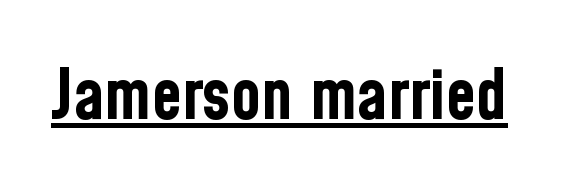
The image shows 69 px bold, condensed sans-serif type, upright; set normal letter spacing, underlined; low stroke contrast and a medium x-height.
